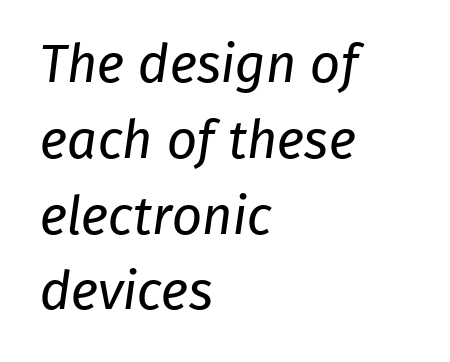
The image shows 53 px regular-weight sans-serif type; set left-aligned, normal line spacing (1.43x), normal letter spacing, not underlined; low stroke contrast and a medium x-height.
